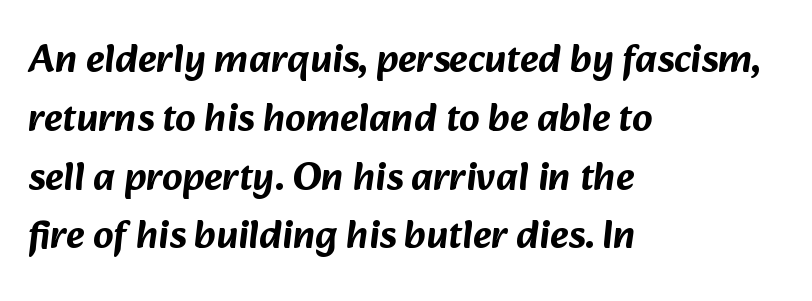
This rendering features lettering with no underline. Between one letter and the next there's only the usual sliver of space. Each letter's strokes conclude bluntly, with no projecting serifs. Spacing verdict: proportional, widths tailored to each character.
